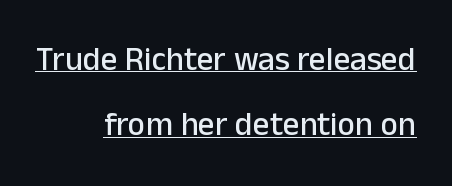
The image shows 33 px sans-serif type, upright; set right-aligned, loose line spacing (1.98x), normal letter spacing, underlined; low stroke contrast and a medium x-height.
